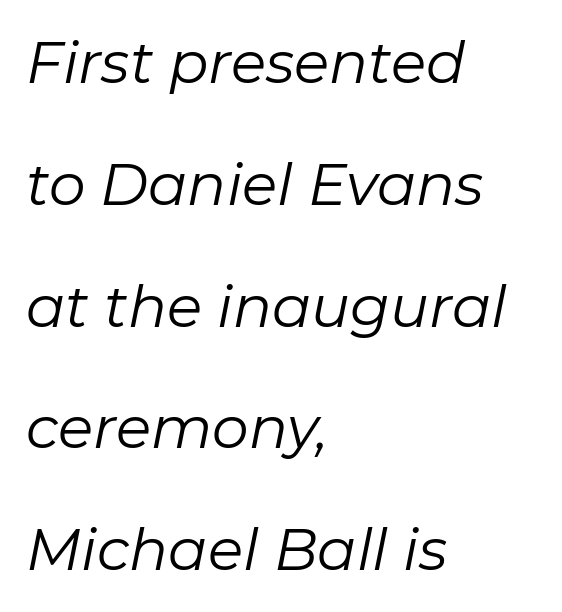
Line beginnings align vertically; line endings do not. The tracking reads as untouched default to a designer's eye. The rendering uses natural spacing where letterforms have individual widths. Is this a heavy cut? Hardly; it is regular or lighter. Clear beneath every line of the passage. Looking at the ascenders, they clearly lean.
